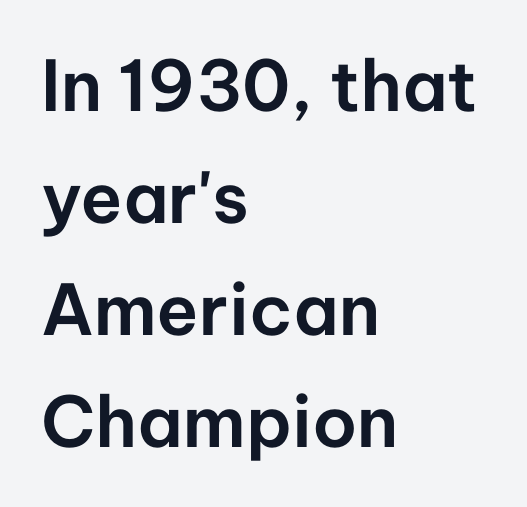
Q: Is the text italic (slanted)? A: No, it is upright.
Q: Is the typeface a serif or a sans-serif typeface? A: Sans-serif.
Q: Is the text underlined? A: No.
Q: How is the paragraph aligned? A: Left-aligned.
Q: Is the spacing between letters normal or unusually wide? A: Normal.
Q: Is the spacing between lines tight, normal or loose? A: Normal.
Q: Width (condensed, normal, or wide)? A: Normal.
Q: Stroke contrast? A: Low.
Q: x-height? A: Medium.
Q: Monospaced? A: No.
